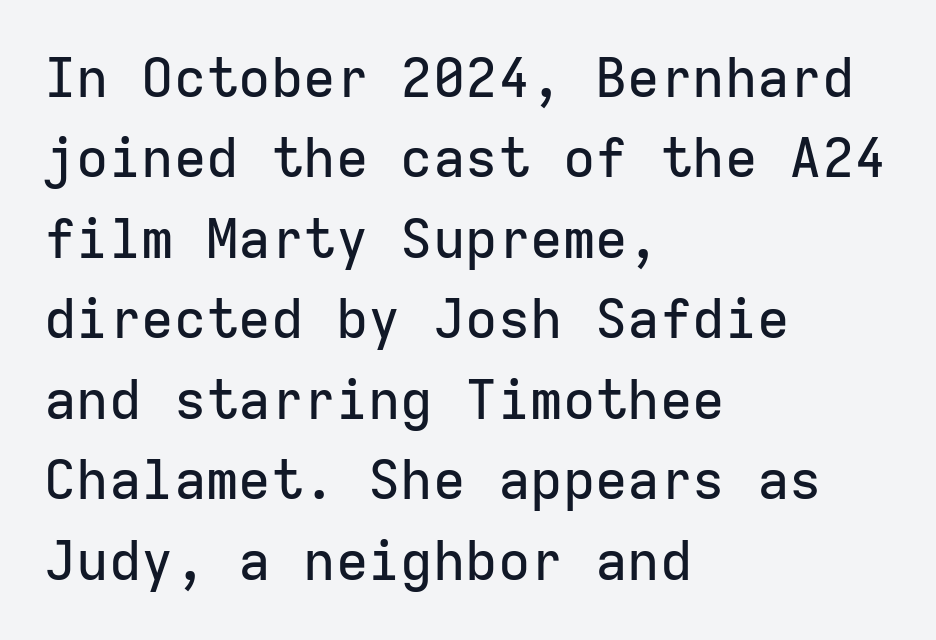
The image shows 54 px sans-serif type, upright, monospaced; set left-aligned, normal line spacing (1.49x), normal letter spacing, not underlined; low stroke contrast and a medium x-height.
